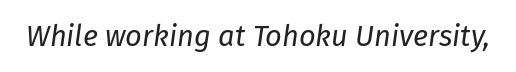
{"italic": "yes", "lean": "right", "slant_degrees": 8, "bold": "no", "weight": "regular", "width": "normal", "stroke_contrast": "low", "x_height": "medium", "monospaced": "no", "underline": "no", "letter_spacing": "normal", "letter_spacing_em": 0.0, "glyph_px": 29}
